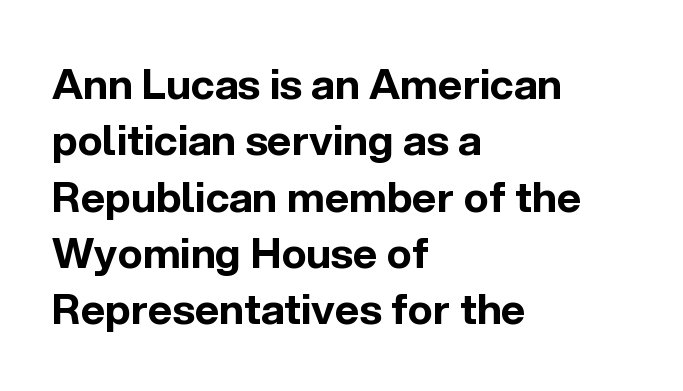
Q: Is the text bold? A: Yes.
Q: Is the text italic (slanted)? A: No, it is upright.
Q: Is the typeface a serif or a sans-serif typeface? A: Sans-serif.
Q: Is the text underlined? A: No.
Q: How is the paragraph aligned? A: Left-aligned.
Q: Is the spacing between letters normal or unusually wide? A: Normal.
Q: Is the spacing between lines tight, normal or loose? A: Normal.
Q: Width (condensed, normal, or wide)? A: Normal.
Q: x-height? A: Medium.
Q: Monospaced? A: No.
